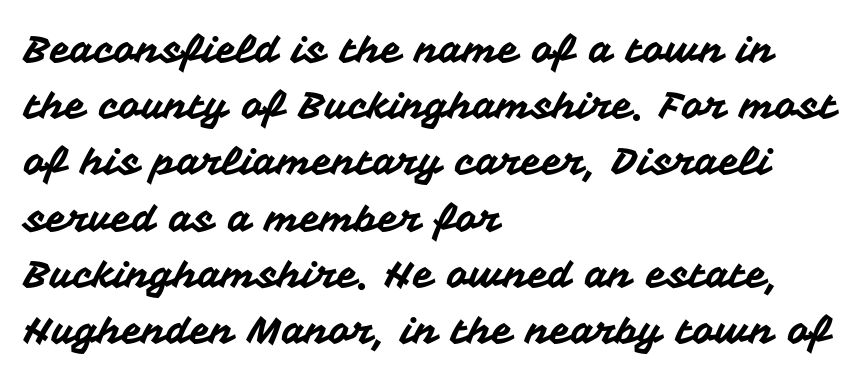
The image shows 38 px sans-serif type; set left-aligned, normal line spacing (1.48x), normal letter spacing, not underlined; medium stroke contrast and a medium x-height.
